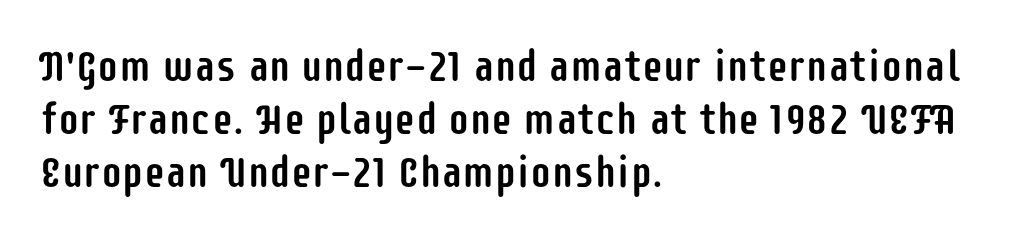
The image shows 43 px condensed sans-serif type, upright; set left-aligned, line spacing 1.23x, normal letter spacing, not underlined; low stroke contrast and a large x-height.
